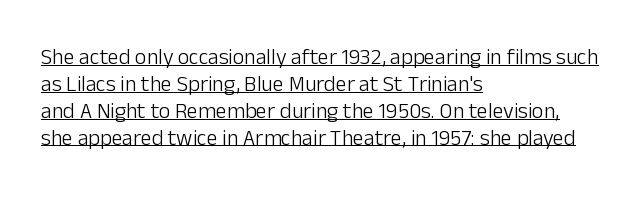
A student would call this left alignment; a typographer would say flush left, rag right. Vertical stems look standard width or narrower in stroke. Glyph-to-glyph distance matches everyday printed text. Posture: upright roman. Students, observe the line beneath the letters — that is underlining.
